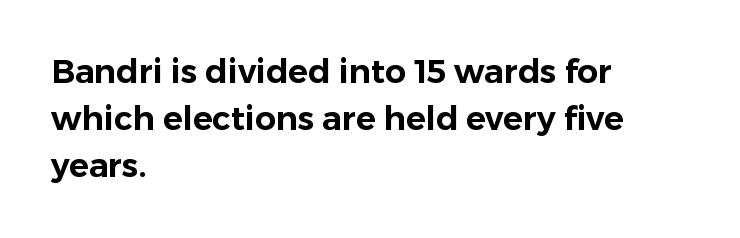
The image shows 33 px sans-serif type, upright; set left-aligned, normal line spacing (1.43x), normal letter spacing, not underlined; low stroke contrast and a medium x-height.
